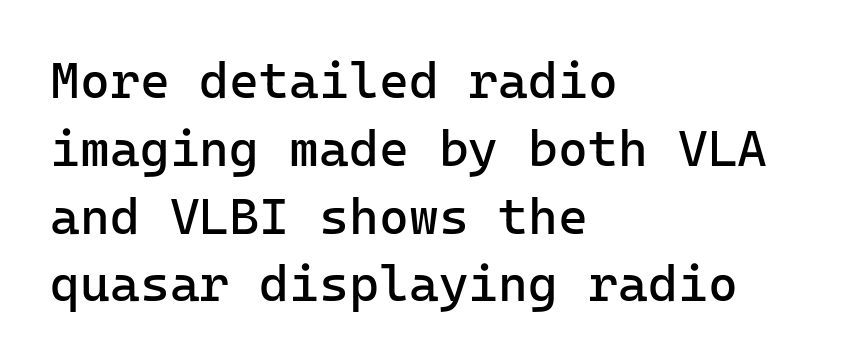
The image shows 51 px regular-weight sans-serif type, upright, monospaced; set left-aligned, normal line spacing (1.33x), normal letter spacing, not underlined; low stroke contrast and a medium x-height.
